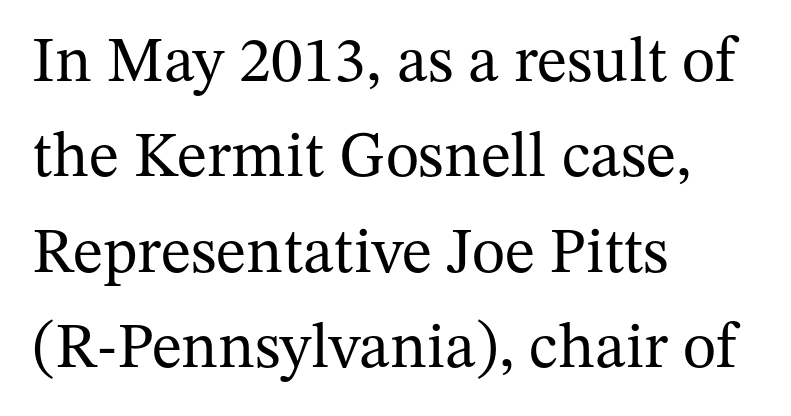
Q: Is the text bold? A: No.
Q: Is the text italic (slanted)? A: No, it is upright.
Q: Is the typeface a serif or a sans-serif typeface? A: Serif.
Q: Is the text underlined? A: No.
Q: How is the paragraph aligned? A: Left-aligned.
Q: Is the spacing between letters normal or unusually wide? A: Normal.
Q: Is the spacing between lines tight, normal or loose? A: Normal.
Q: Width (condensed, normal, or wide)? A: Normal.
Q: Stroke contrast? A: Medium.
Q: x-height? A: Medium.
Q: Monospaced? A: No.
